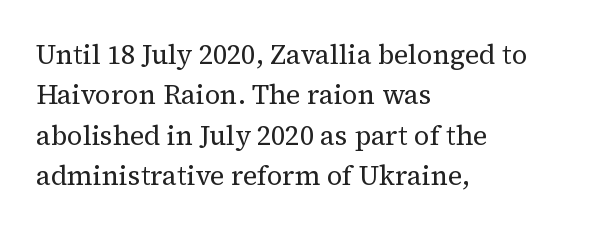
Q: Is the text bold? A: No.
Q: Is the text italic (slanted)? A: No, it is upright.
Q: Is the text underlined? A: No.
Q: How is the paragraph aligned? A: Left-aligned.
Q: Is the spacing between letters normal or unusually wide? A: Normal.
Q: Is the spacing between lines tight, normal or loose? A: Normal.
